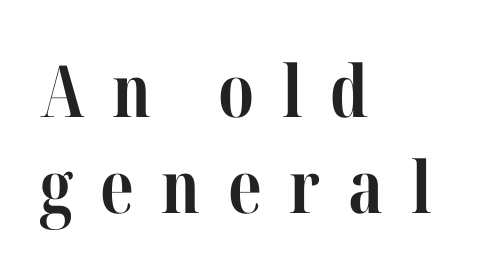
Q: Is the text bold? A: Yes.
Q: Is the text italic (slanted)? A: No, it is upright.
Q: Is the typeface a serif or a sans-serif typeface? A: Serif.
Q: Is the text underlined? A: No.
Q: How is the paragraph aligned? A: Left-aligned.
Q: Is the spacing between letters normal or unusually wide? A: Unusually wide.
Q: Is the spacing between lines tight, normal or loose? A: Normal.
Q: Width (condensed, normal, or wide)? A: Condensed.
Q: Stroke contrast? A: High.
Q: x-height? A: Medium.
Q: Monospaced? A: No.
